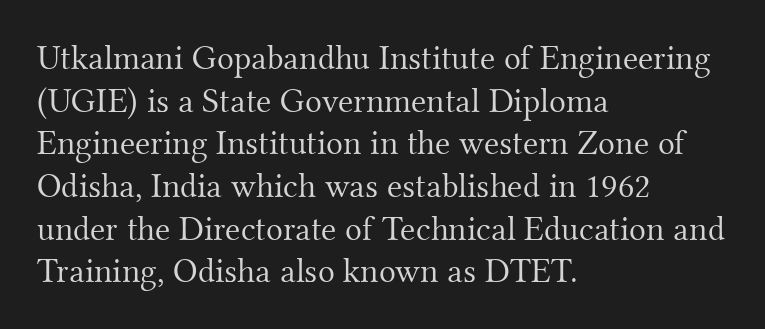
{"serif": "yes", "italic": "no", "bold": "no", "weight": "light", "width": "normal", "stroke_contrast": "medium", "x_height": "small", "monospaced": "no", "underline": "no", "align": "left", "line_spacing_ratio": 1.22, "letter_spacing": "normal", "letter_spacing_em": 0.0, "glyph_px": 35}
